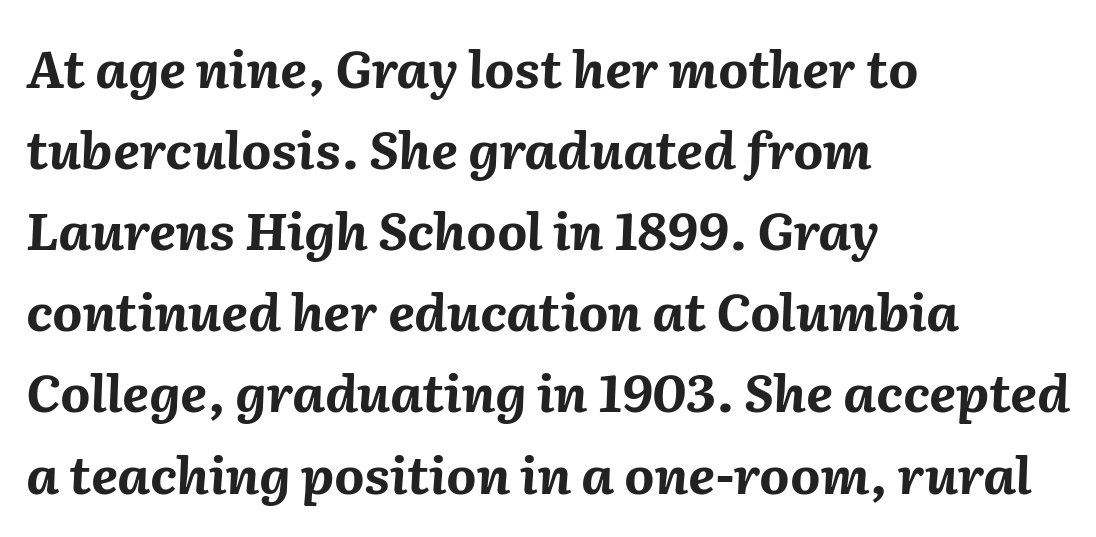
How heavy is the stroke? Heavy — this is a bold. Summary of vertical rhythm: regular, with standard interline spacing. A typesetter would call this zero additional tracking. Descender tails drop into unmarked territory. Italic: yes, the glyphs are oblique. Spacing verdict: proportional, widths tailored to each character.
